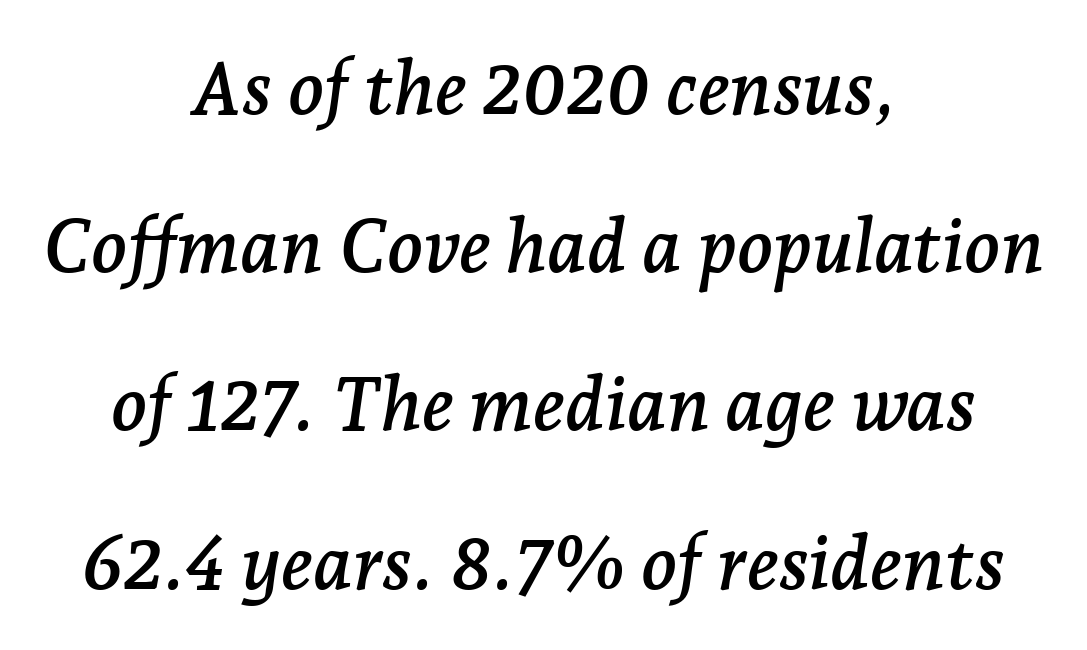
Caption: standard tracking, unaltered. Note the varied advance widths — an 'i' is clearly narrower than an 'm'. Notice how the stems are inclined rather than vertical — that's the hallmark of italics. Examine the stroke ends and you'll spot serifs.
